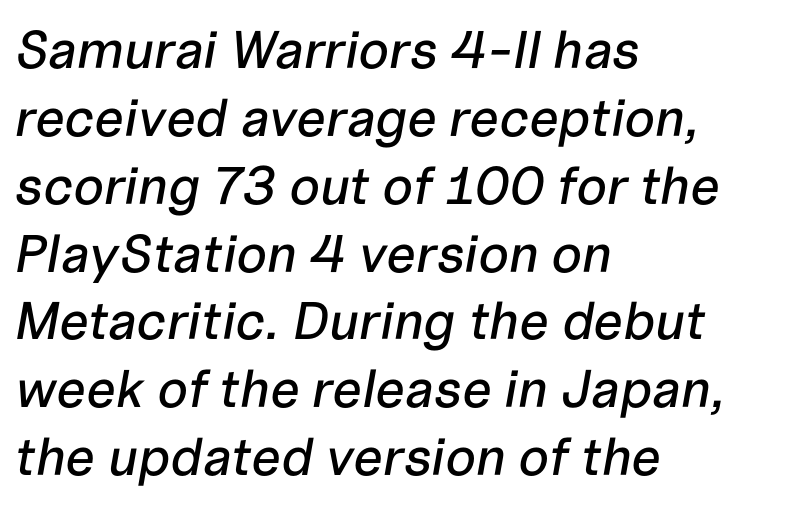
{"italic": "yes", "lean": "right", "slant_degrees": 10, "width": "normal", "stroke_contrast": "low", "x_height": "medium", "monospaced": "no", "underline": "no", "align": "left", "line_spacing": "normal", "line_spacing_ratio": 1.28, "letter_spacing": "normal", "letter_spacing_em": 0.0, "glyph_px": 53}
